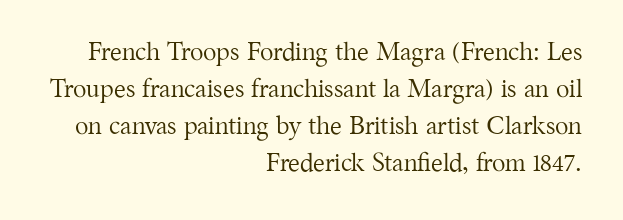
{"italic": "no", "bold": "no", "underline": "no", "align": "right", "line_spacing": "normal", "line_spacing_ratio": 1.48, "letter_spacing": "normal", "letter_spacing_em": 0.0, "glyph_px": 25}
